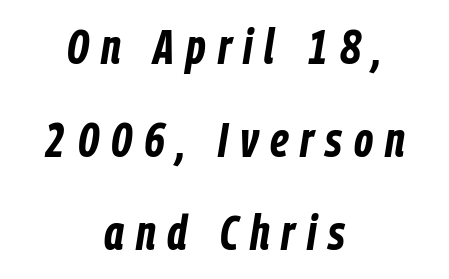
Quick note: interline space is abundant. Proportional: the letters do not fall into vertical columns. Someone cranked the tracking dial way up on this one. Style check: oblique. Every row of glyphs is offset so its center matches the block's center. The rendering uses a bold face; every stroke is thick and dark.
